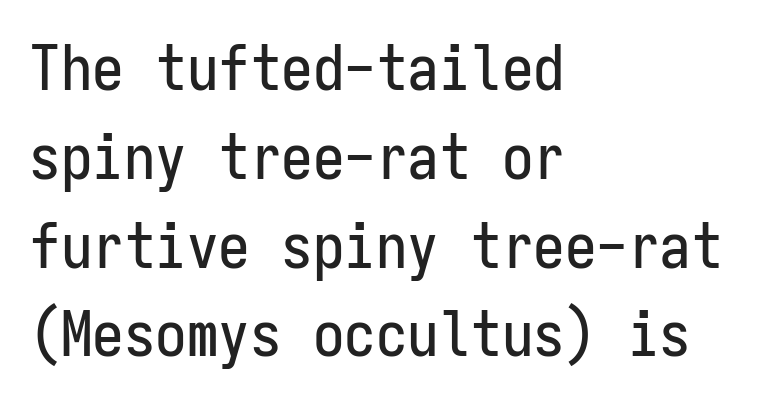
Q: Is the text italic (slanted)? A: No, it is upright.
Q: Is the typeface a serif or a sans-serif typeface? A: Sans-serif.
Q: Is the text underlined? A: No.
Q: How is the paragraph aligned? A: Left-aligned.
Q: Is the spacing between letters normal or unusually wide? A: Normal.
Q: Is the spacing between lines tight, normal or loose? A: Normal.
Q: Width (condensed, normal, or wide)? A: Condensed.
Q: Stroke contrast? A: Low.
Q: x-height? A: Medium.
Q: Monospaced? A: Yes.
